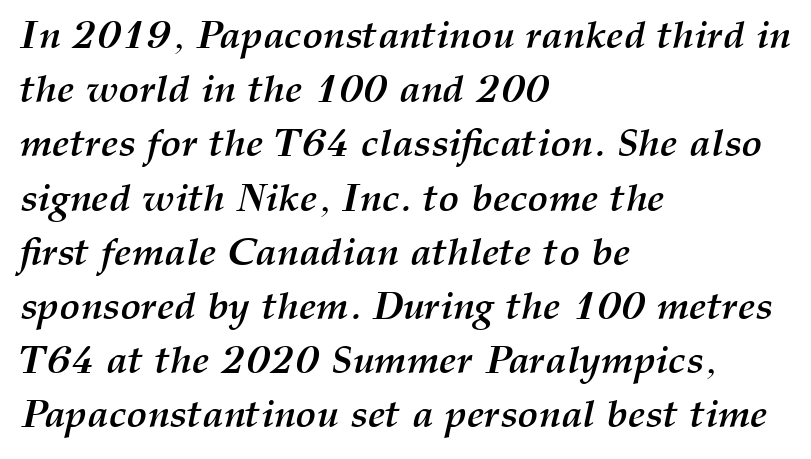
The image shows 39 px semibold type, italic (leaning right); set left-aligned, normal line spacing (1.39x), normal letter spacing, not underlined; medium stroke contrast and a medium x-height.
